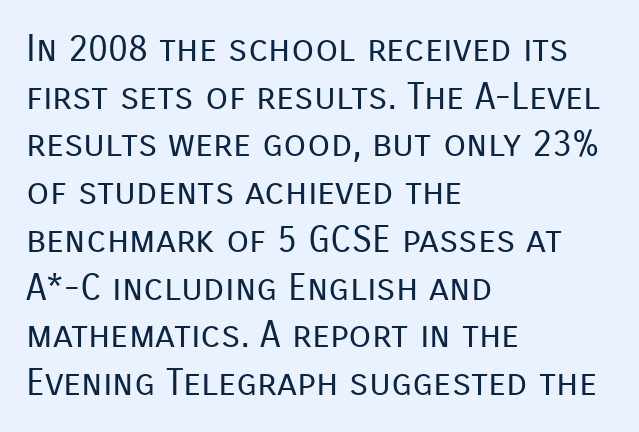
Q: Is the text bold? A: No.
Q: Is the text italic (slanted)? A: No, it is upright.
Q: Is the typeface a serif or a sans-serif typeface? A: Sans-serif.
Q: Is the text underlined? A: No.
Q: How is the paragraph aligned? A: Left-aligned.
Q: Is the spacing between letters normal or unusually wide? A: Normal.
Q: Is the spacing between lines tight, normal or loose? A: Normal.
Q: Width (condensed, normal, or wide)? A: Normal.
Q: Stroke contrast? A: Low.
Q: x-height? A: Medium.
Q: Monospaced? A: No.
